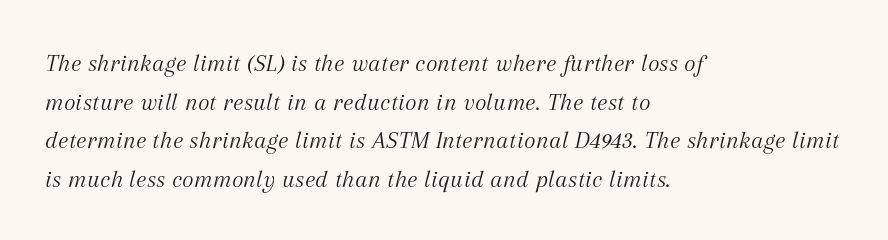
The image shows 25 px text type, italic (leaning right); set left-aligned, normal line spacing (1.55x), normal letter spacing, not underlined.
